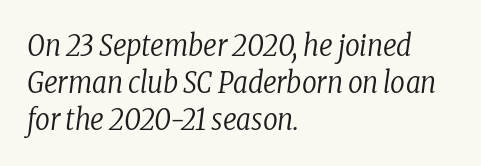
Q: Is the text bold? A: No.
Q: Is the text italic (slanted)? A: Yes, it leans right by about 8 degrees.
Q: Is the typeface a serif or a sans-serif typeface? A: Serif.
Q: Is the text underlined? A: No.
Q: How is the paragraph aligned? A: Left-aligned.
Q: Is the spacing between letters normal or unusually wide? A: Normal.
Q: Is the spacing between lines tight, normal or loose? A: Normal.
Q: Width (condensed, normal, or wide)? A: Condensed.
Q: Stroke contrast? A: Low.
Q: x-height? A: Medium.
Q: Monospaced? A: No.
